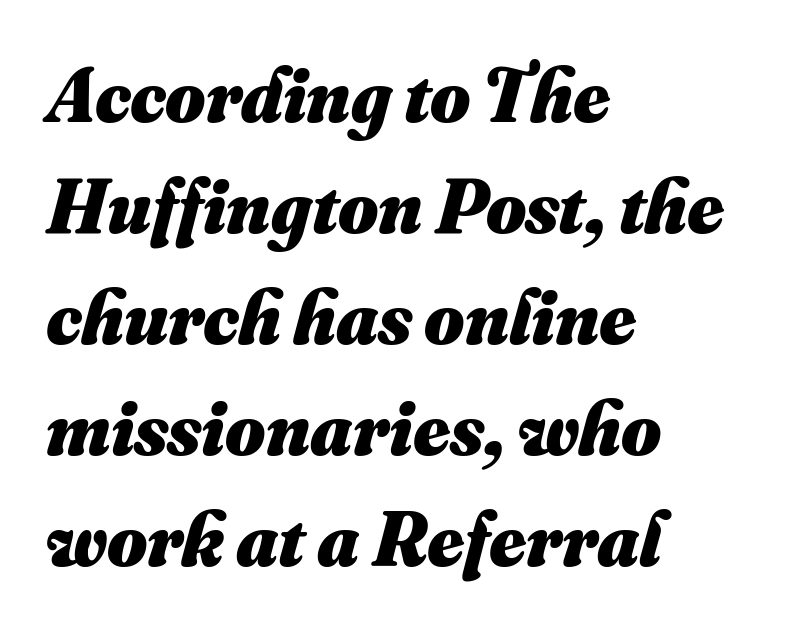
The image shows 77 px heavy type; set left-aligned, normal line spacing (1.44x), normal letter spacing, not underlined; medium stroke contrast and a small x-height.
